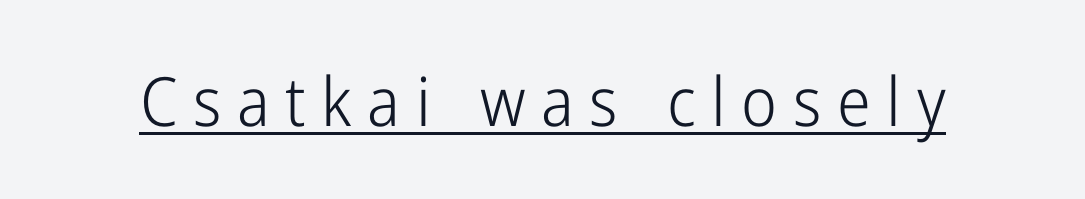
{"serif": "no", "italic": "no", "bold": "no", "weight": "light", "width": "condensed", "stroke_contrast": "low", "x_height": "medium", "monospaced": "no", "underline": "yes", "letter_spacing": "wide", "letter_spacing_em": 0.23, "glyph_px": 68}
